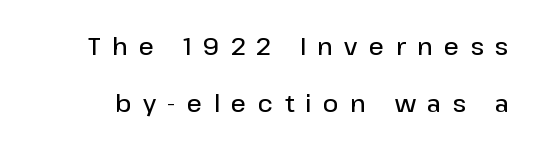
{"italic": "no", "bold": "semi", "underline": "no", "line_spacing": "loose", "line_spacing_ratio": 2.38, "letter_spacing": "wide", "letter_spacing_em": 0.47, "glyph_px": 24}
